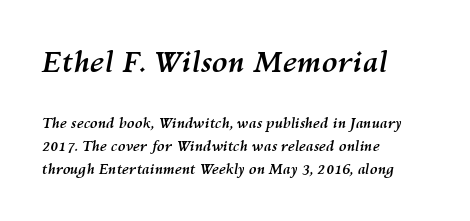
Where is the straight margin? On the left. Caption: standard tracking, unaltered. Its strokes are broad and dark, the hallmark of bold type. A clean baseline with only descenders dipping below it. Every character sits at an angle, as italics do. The face used here is proportionally spaced, like ordinary book or web type.
